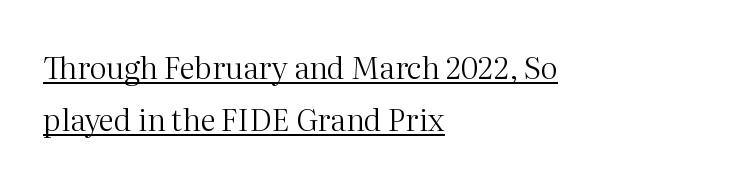
On a weight scale, this lands at 450 or below. These lines are rendered in a variable-pitch font. Alignment: flush left. Standard letterfit; no display-style spreading of the glyphs.
